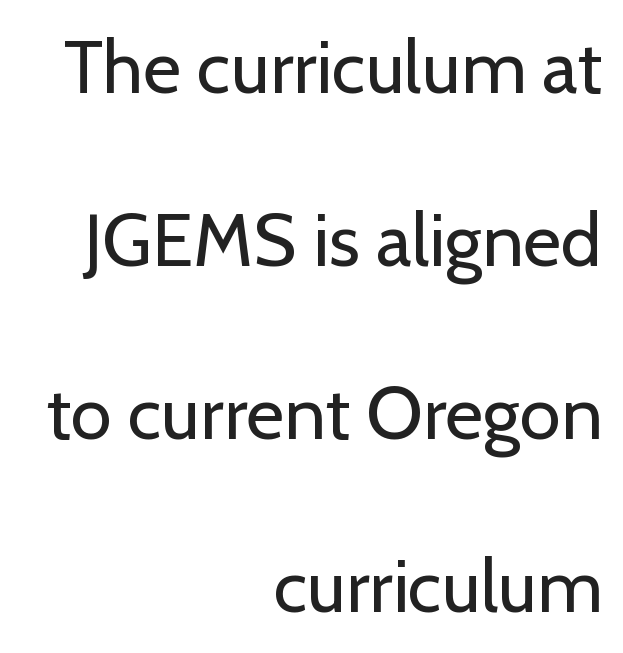
Q: Is the text bold? A: No.
Q: Is the text italic (slanted)? A: No, it is upright.
Q: Is the typeface a serif or a sans-serif typeface? A: Sans-serif.
Q: Is the text underlined? A: No.
Q: How is the paragraph aligned? A: Right-aligned.
Q: Is the spacing between letters normal or unusually wide? A: Normal.
Q: Is the spacing between lines tight, normal or loose? A: Loose.
Q: Width (condensed, normal, or wide)? A: Normal.
Q: Stroke contrast? A: Low.
Q: x-height? A: Medium.
Q: Monospaced? A: No.
